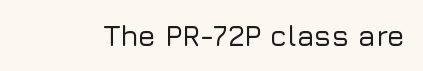
Q: Is the text italic (slanted)? A: No, it is upright.
Q: Is the typeface a serif or a sans-serif typeface? A: Sans-serif.
Q: Is the text underlined? A: No.
Q: Is the spacing between letters normal or unusually wide? A: Normal.
Q: Width (condensed, normal, or wide)? A: Normal.
Q: Stroke contrast? A: Low.
Q: x-height? A: Medium.
Q: Monospaced? A: No.
